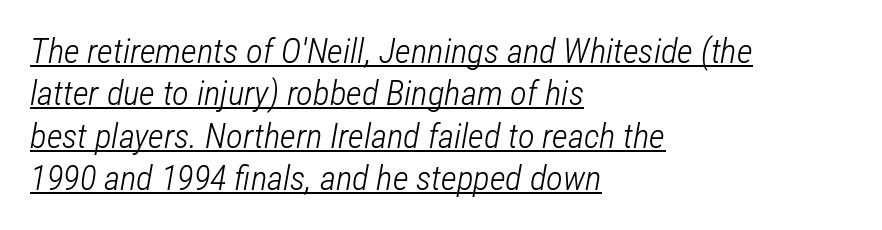
{"italic": "yes", "lean": "right", "slant_degrees": 12, "bold": "no", "weight": "light", "width": "condensed", "stroke_contrast": "low", "x_height": "medium", "monospaced": "no", "underline": "yes", "align": "left", "line_spacing_ratio": 1.21, "letter_spacing": "normal", "letter_spacing_em": 0.0, "glyph_px": 35}
